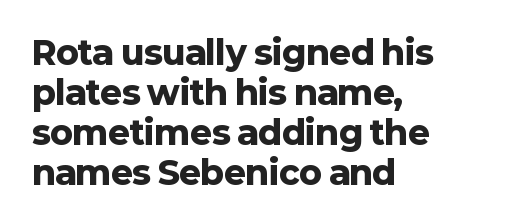
The image shows 33 px heavy sans-serif type, upright; set left-aligned, line spacing 1.21x, normal letter spacing, not underlined; low stroke contrast and a medium x-height.
